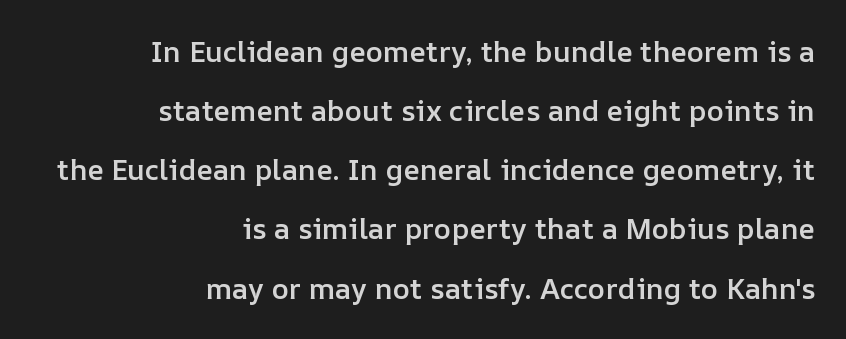
The image shows 29 px semibold type, upright; set right-aligned, loose line spacing (2.04x), normal letter spacing, not underlined; low stroke contrast and a medium x-height.
